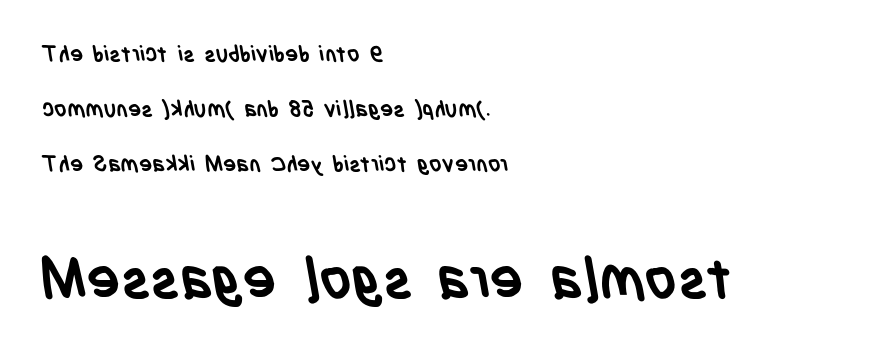
Q: Is the text bold? A: Yes.
Q: Is the typeface a serif or a sans-serif typeface? A: Sans-serif.
Q: Is the text underlined? A: No.
Q: How is the paragraph aligned? A: Left-aligned.
Q: Is the spacing between letters normal or unusually wide? A: Normal.
Q: Is the spacing between lines tight, normal or loose? A: Loose.
Q: Which block of text is set in a larger size, the first (top) or the second (bottom)? A: The second (bottom) one.
Q: Width (condensed, normal, or wide)? A: Condensed.
Q: Stroke contrast? A: Low.
Q: x-height? A: Large.
Q: Monospaced? A: No.
